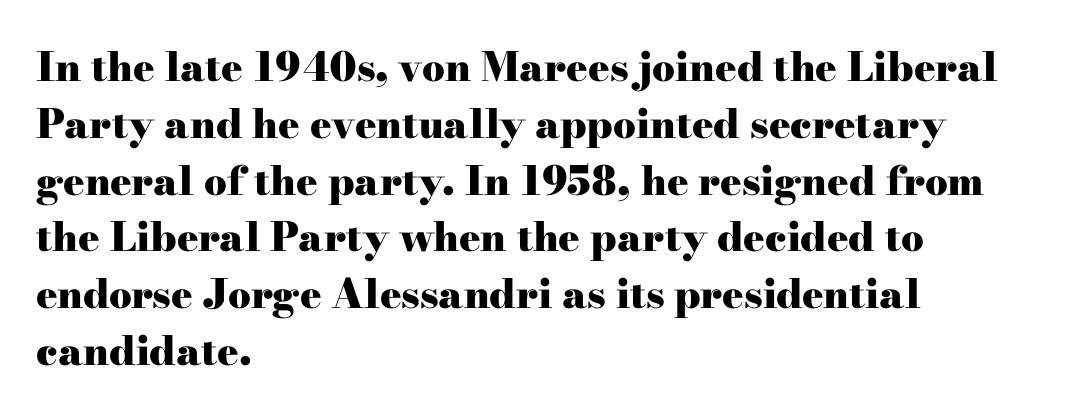
Q: Is the text bold? A: Yes.
Q: Is the text italic (slanted)? A: No, it is upright.
Q: Is the typeface a serif or a sans-serif typeface? A: Serif.
Q: Is the text underlined? A: No.
Q: How is the paragraph aligned? A: Left-aligned.
Q: Is the spacing between letters normal or unusually wide? A: Normal.
Q: Is the spacing between lines tight, normal or loose? A: Normal.
Q: Width (condensed, normal, or wide)? A: Wide.
Q: Stroke contrast? A: High.
Q: x-height? A: Small.
Q: Monospaced? A: No.
